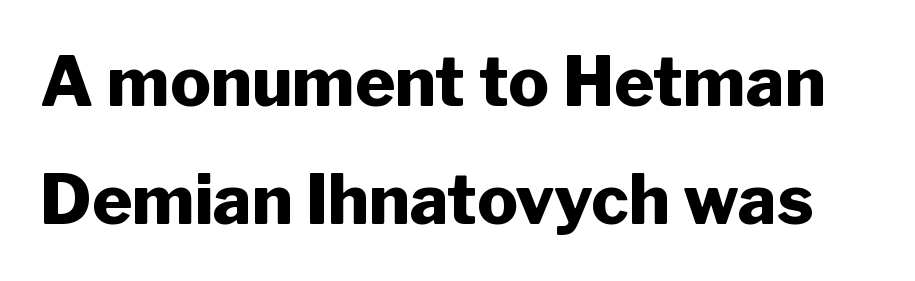
Q: Is the text bold? A: Yes.
Q: Is the text italic (slanted)? A: No, it is upright.
Q: Is the typeface a serif or a sans-serif typeface? A: Sans-serif.
Q: Is the text underlined? A: No.
Q: Is the spacing between letters normal or unusually wide? A: Normal.
Q: Width (condensed, normal, or wide)? A: Normal.
Q: Stroke contrast? A: Low.
Q: x-height? A: Medium.
Q: Monospaced? A: No.
